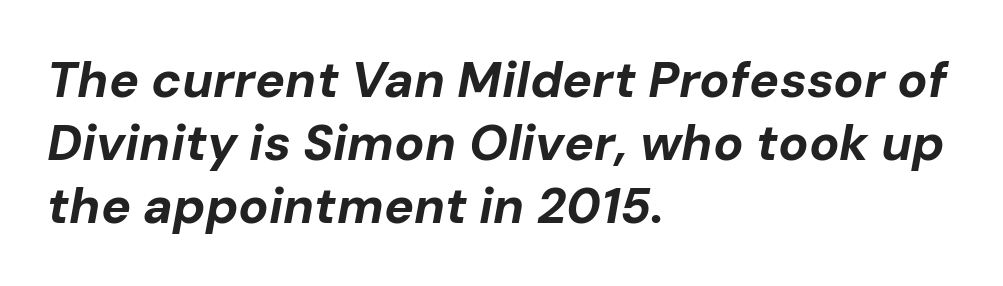
The image shows 50 px bold type, italic (leaning right); set left-aligned, normal line spacing (1.26x), normal letter spacing, not underlined; low stroke contrast and a medium x-height.
